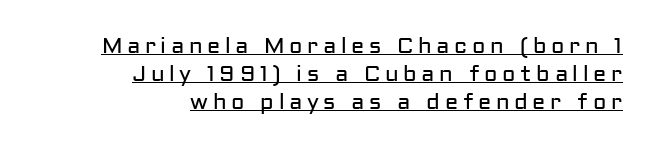
Q: Is the text bold? A: No.
Q: Is the text italic (slanted)? A: No, it is upright.
Q: Is the text underlined? A: Yes.
Q: How is the paragraph aligned? A: Right-aligned.
Q: Is the spacing between letters normal or unusually wide? A: Unusually wide.
Q: Is the spacing between lines tight, normal or loose? A: Normal.
